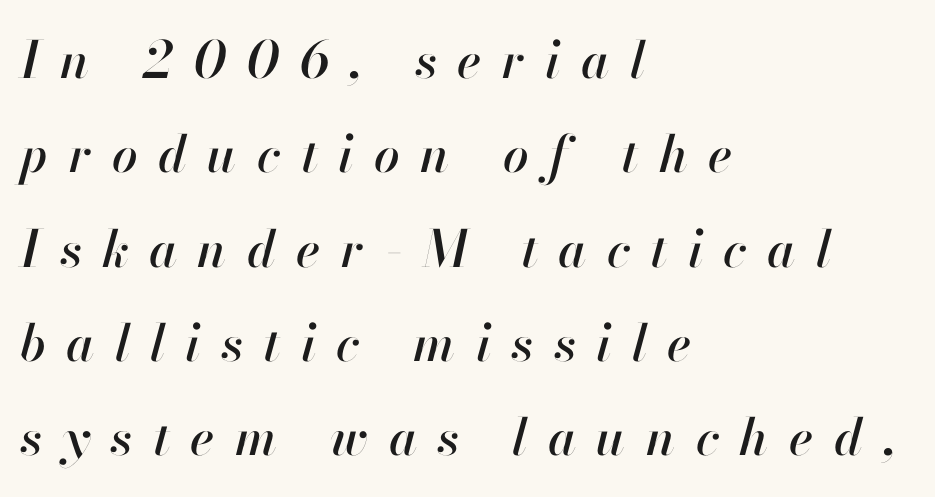
The image shows 51 px text type, italic (leaning right); set left-aligned, line spacing 1.85x, unusually wide letter spacing (+0.4 em), not underlined; high stroke contrast and a small x-height.
